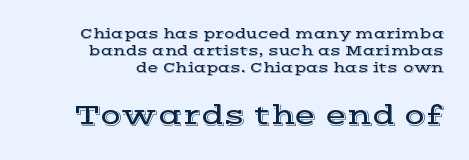
{"serif": "yes", "italic": "no", "width": "wide", "x_height": "medium", "monospaced": "no", "underline": "no", "align": "right", "line_spacing_ratio": 1.21, "letter_spacing": "normal", "letter_spacing_em": 0.0, "larger_block": "second", "size_ratio": 2.0, "glyph_px": 28}
